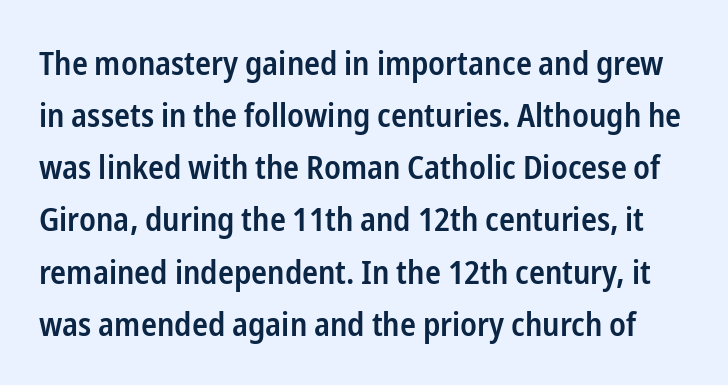
{"serif": "no", "italic": "no", "bold": "semi", "weight": "semibold", "width": "condensed", "stroke_contrast": "low", "x_height": "medium", "monospaced": "no", "underline": "no", "line_spacing": "normal", "line_spacing_ratio": 1.58, "letter_spacing": "normal", "letter_spacing_em": 0.0, "glyph_px": 33}
